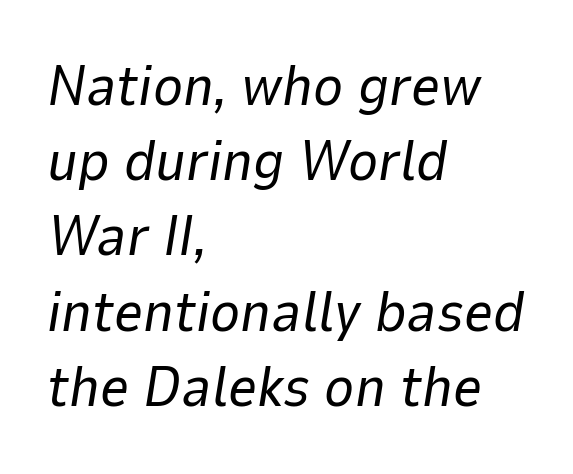
The passage shown leans; its letterforms are oblique. Weight: regular or lighter. Here the designer chose a conventional face with non-uniform glyph widths. The passage shown has conventional tracking throughout. A bare baseline throughout the passage.
